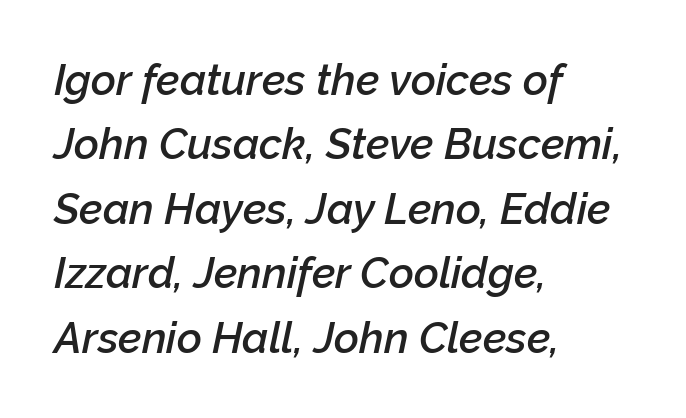
Q: Is the text bold? A: Semi-bold.
Q: Is the text italic (slanted)? A: Yes, it leans right by about 12 degrees.
Q: Is the text underlined? A: No.
Q: How is the paragraph aligned? A: Left-aligned.
Q: Is the spacing between letters normal or unusually wide? A: Normal.
Q: Is the spacing between lines tight, normal or loose? A: Normal.
Q: Width (condensed, normal, or wide)? A: Normal.
Q: Stroke contrast? A: Low.
Q: x-height? A: Medium.
Q: Monospaced? A: No.
